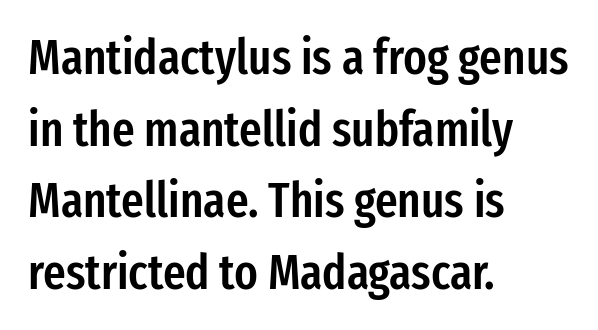
The image shows 49 px semibold, condensed sans-serif type, upright; set left-aligned, normal line spacing (1.46x), normal letter spacing, not underlined; low stroke contrast and a medium x-height.
